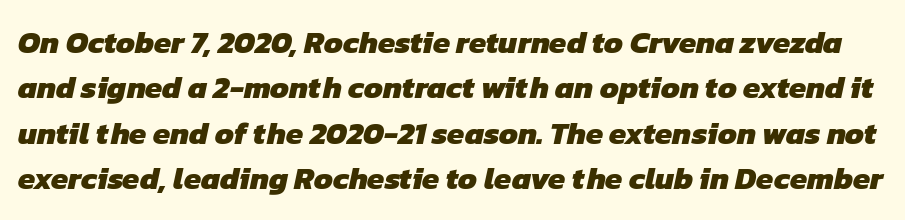
Decoration check: the copy has no underline. Tracking value appears to be zero — textbook default spacing. The text was rendered using a sans face with plain stroke endings. Thick stems and heavy bowls — unmistakably bold. The designer left line spacing at the default.
